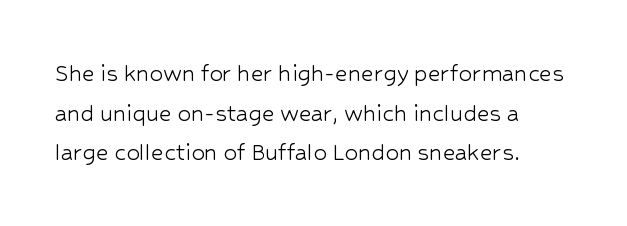
Notice how descenders clear the ascenders below comfortably — that's standard leading. Inter-character spacing is left at the font's built-in metrics. Bare-footed words on every line. The strokes are not fattened; the text isn't bold. A student would call this left alignment; a typographer would say flush left, rag right.
